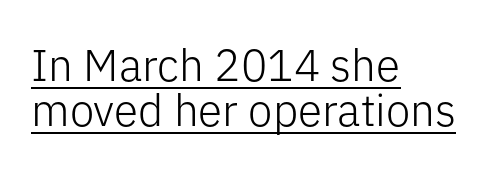
{"serif": "no", "italic": "no", "bold": "no", "weight": "light", "width": "normal", "stroke_contrast": "low", "x_height": "medium", "monospaced": "no", "underline": "yes", "align": "left", "line_spacing": "tight", "line_spacing_ratio": 1.03, "letter_spacing": "normal", "letter_spacing_em": 0.0, "glyph_px": 44}
